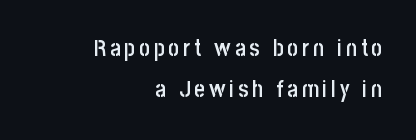
Q: Is the text bold? A: Semi-bold.
Q: Is the text italic (slanted)? A: No, it is upright.
Q: Is the text underlined? A: No.
Q: How is the paragraph aligned? A: Right-aligned.
